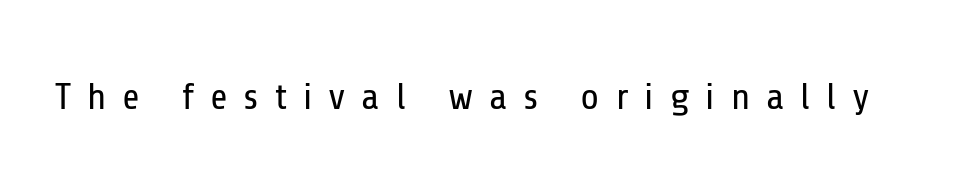
Q: Is the text bold? A: No.
Q: Is the text italic (slanted)? A: No, it is upright.
Q: Is the typeface a serif or a sans-serif typeface? A: Sans-serif.
Q: Is the text underlined? A: No.
Q: Is the spacing between letters normal or unusually wide? A: Unusually wide.
Q: Width (condensed, normal, or wide)? A: Condensed.
Q: Stroke contrast? A: Low.
Q: x-height? A: Medium.
Q: Monospaced? A: No.
